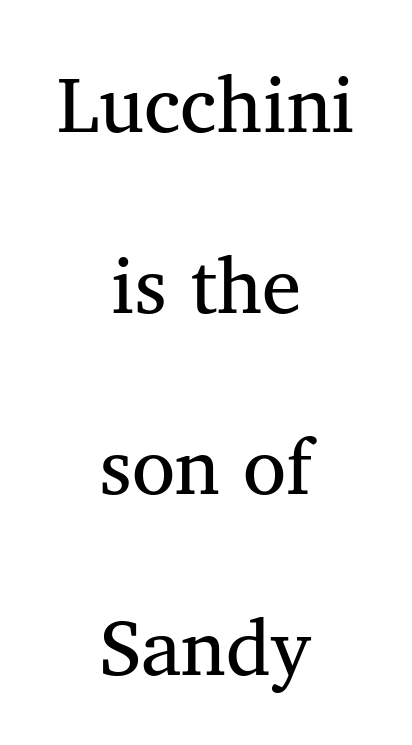
The image shows 79 px regular-weight serif type; set centered, loose line spacing (2.29x), normal letter spacing, not underlined; medium stroke contrast and a medium x-height.
